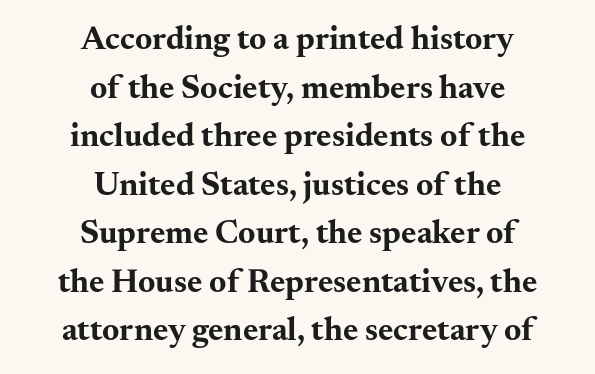
{"serif": "yes", "italic": "no", "bold": "yes", "weight": "bold", "width": "wide", "stroke_contrast": "medium", "x_height": "small", "monospaced": "no", "underline": "no", "align": "center", "line_spacing": "normal", "line_spacing_ratio": 1.47, "letter_spacing": "normal", "letter_spacing_em": 0.0, "glyph_px": 33}
